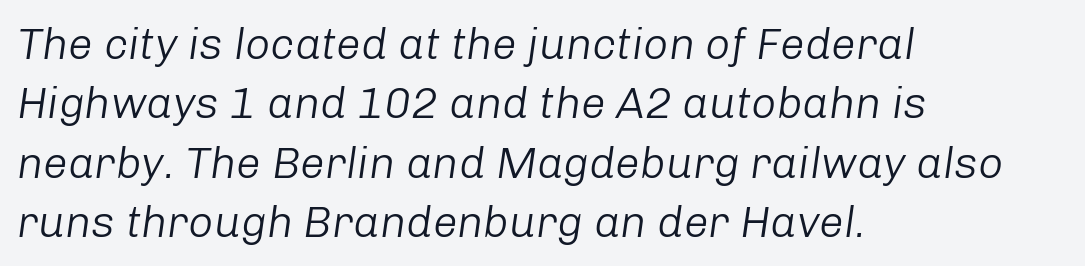
Casual observation: everything's shoved over to the left. Heaviness? Minimal to ordinary, like unemphasized prose. The foot of each line stays bare and open. Look at the tracking — it's just the regular setting, nothing added. A typesetter would call this leading conventional body-copy spacing. Designer's note — italics engaged.
